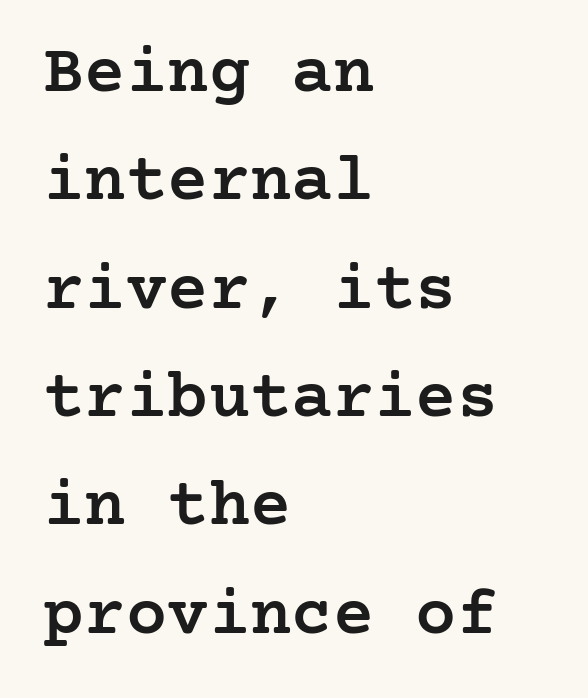
Q: Is the text bold? A: Semi-bold.
Q: Is the text italic (slanted)? A: No, it is upright.
Q: Is the typeface a serif or a sans-serif typeface? A: Serif.
Q: Is the text underlined? A: No.
Q: How is the paragraph aligned? A: Left-aligned.
Q: Is the spacing between letters normal or unusually wide? A: Normal.
Q: Is the spacing between lines tight, normal or loose? A: Normal.
Q: Width (condensed, normal, or wide)? A: Normal.
Q: Stroke contrast? A: Low.
Q: x-height? A: Medium.
